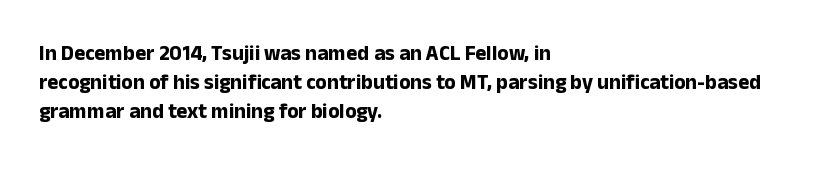
When letters stand straight like this, we call the style roman or upright. Line starts are locked; line ends wander. Quick note: underline off. Words appear dense and cohesive because spacing is normal. A normal amount of white space separates one row of letters from the next.
